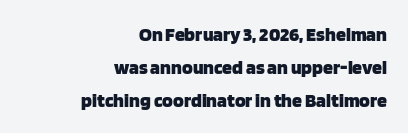
{"italic": "no", "bold": "yes", "underline": "no", "align": "right", "line_spacing": "normal", "line_spacing_ratio": 1.65, "letter_spacing": "normal", "letter_spacing_em": 0.0, "glyph_px": 20}
